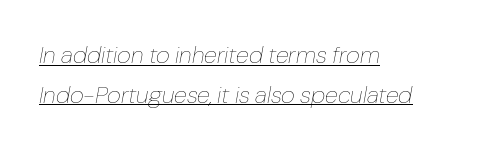
Q: Is the text bold? A: No.
Q: Is the text italic (slanted)? A: Yes, it leans right by about 10 degrees.
Q: Is the text underlined? A: Yes.
Q: How is the paragraph aligned? A: Left-aligned.
Q: Is the spacing between letters normal or unusually wide? A: Normal.
Q: Is the spacing between lines tight, normal or loose? A: Normal.
